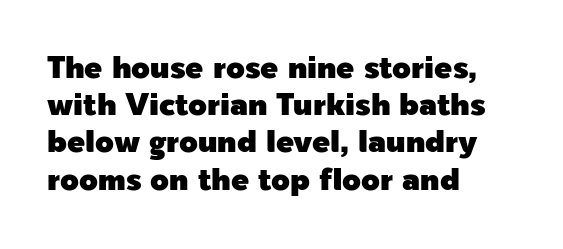
Q: Is the text italic (slanted)? A: No, it is upright.
Q: Is the typeface a serif or a sans-serif typeface? A: Sans-serif.
Q: Is the text underlined? A: No.
Q: How is the paragraph aligned? A: Left-aligned.
Q: Is the spacing between letters normal or unusually wide? A: Normal.
Q: Width (condensed, normal, or wide)? A: Normal.
Q: x-height? A: Medium.
Q: Monospaced? A: No.
